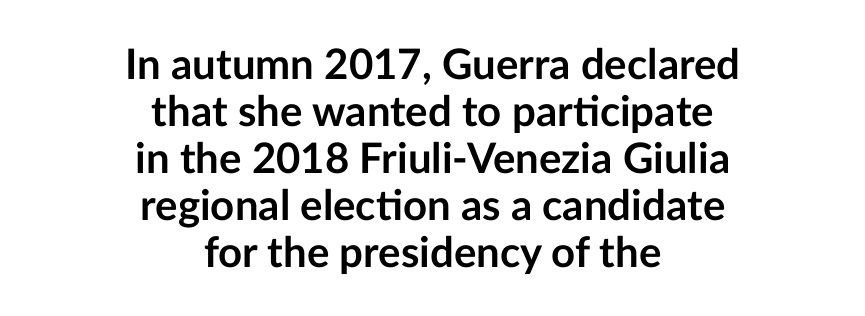
{"serif": "no", "italic": "no", "bold": "yes", "weight": "semibold", "width": "normal", "stroke_contrast": "low", "x_height": "medium", "monospaced": "no", "underline": "no", "align": "center", "line_spacing": "tight", "line_spacing_ratio": 1.12, "letter_spacing": "normal", "letter_spacing_em": 0.0, "glyph_px": 42}
